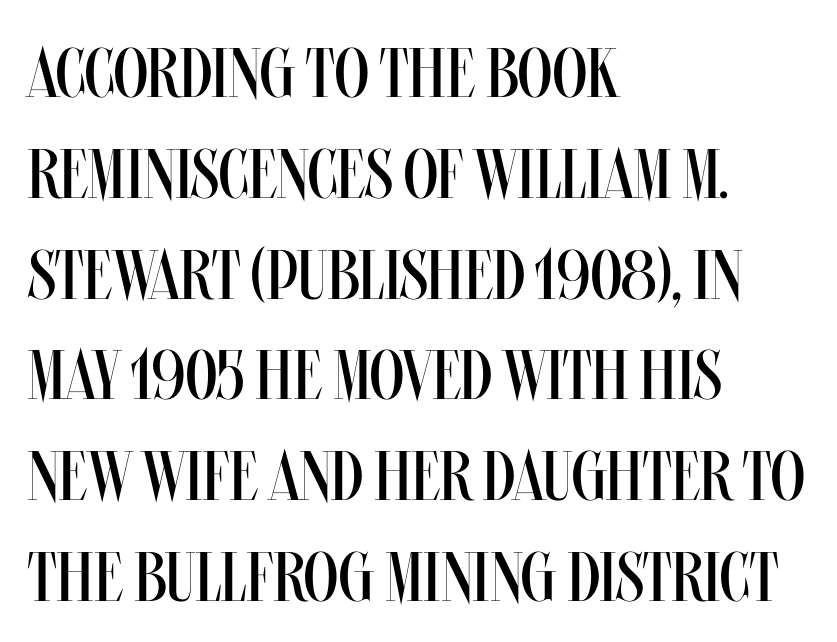
The image shows 70 px regular-weight, condensed type, upright; set left-aligned, normal line spacing (1.44x), normal letter spacing, not underlined; medium stroke contrast and a large x-height.
